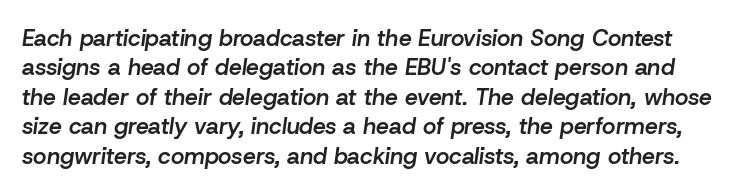
The image shows 23 px text type, italic (leaning right); set normal line spacing (1.28x), normal letter spacing, not underlined.
